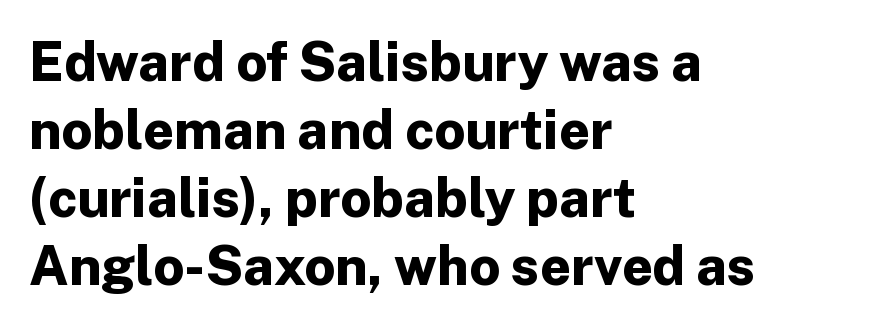
The image shows 54 px bold sans-serif type, upright; set left-aligned, normal line spacing (1.26x), normal letter spacing, not underlined; low stroke contrast and a medium x-height.
